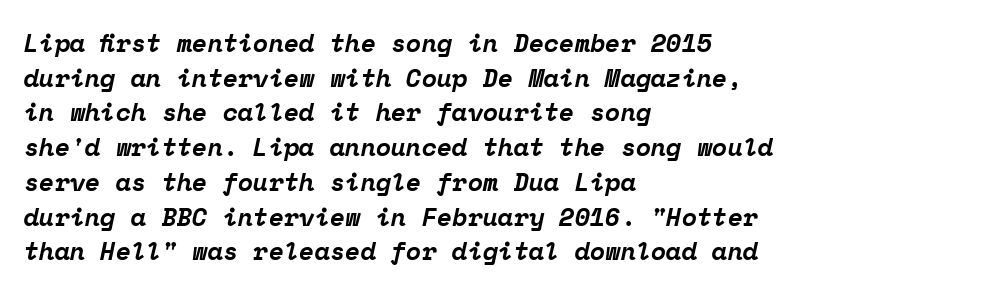
The image shows 25 px bold type, italic (leaning right); set left-aligned, normal line spacing (1.39x), normal letter spacing, not underlined.
